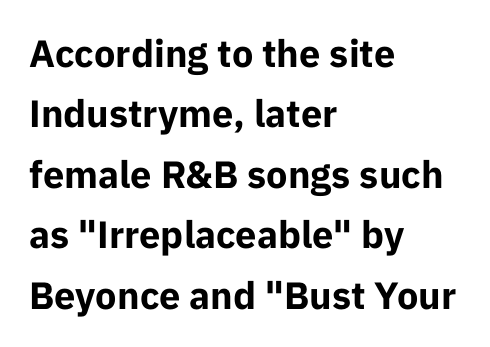
The image shows 38 px bold sans-serif type, upright; set left-aligned, normal line spacing (1.59x), normal letter spacing, not underlined; low stroke contrast and a medium x-height.
